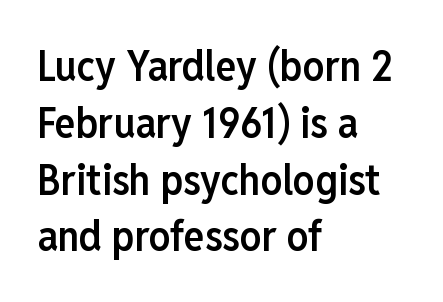
The image shows 43 px semibold, condensed sans-serif type, upright; set left-aligned, normal line spacing (1.32x), normal letter spacing, not underlined; low stroke contrast and a medium x-height.
